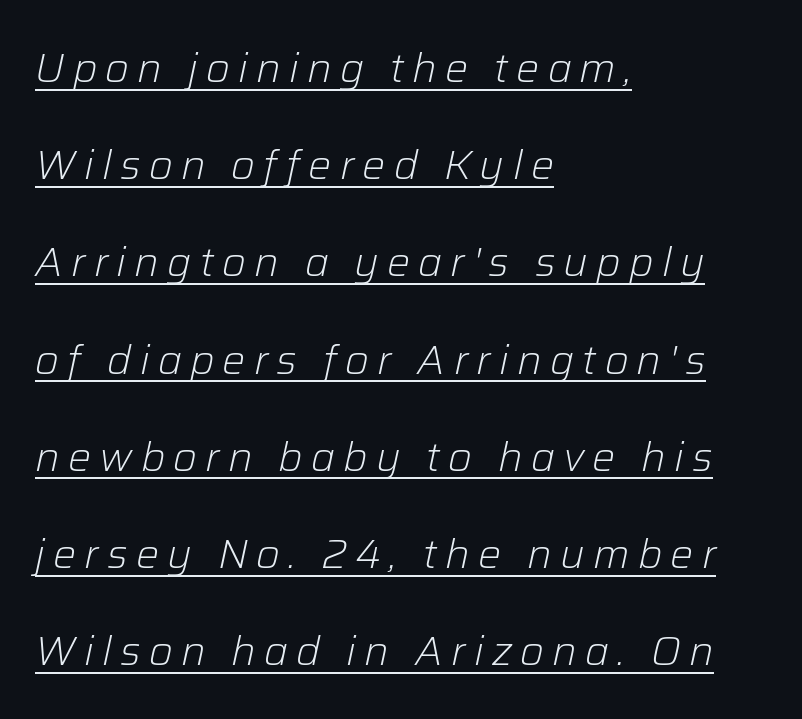
Q: Is the text bold? A: No.
Q: Is the text italic (slanted)? A: Yes, it leans right by about 12 degrees.
Q: Is the text underlined? A: Yes.
Q: How is the paragraph aligned? A: Left-aligned.
Q: Is the spacing between letters normal or unusually wide? A: Unusually wide.
Q: Is the spacing between lines tight, normal or loose? A: Loose.
Q: Width (condensed, normal, or wide)? A: Normal.
Q: Stroke contrast? A: Low.
Q: x-height? A: Medium.
Q: Monospaced? A: No.
